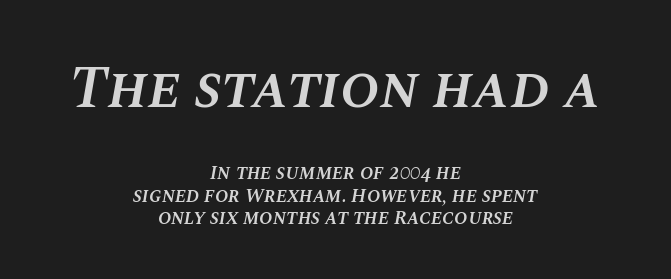
{"italic": "yes", "lean": "right", "slant_degrees": 10, "bold": "semi", "weight": "semibold", "width": "normal", "stroke_contrast": "medium", "x_height": "large", "monospaced": "no", "underline": "no", "align": "center", "line_spacing": "tight", "line_spacing_ratio": 1.12, "letter_spacing": "normal", "letter_spacing_em": 0.0, "larger_block": "first", "size_ratio": 2.95, "glyph_px": 59}
